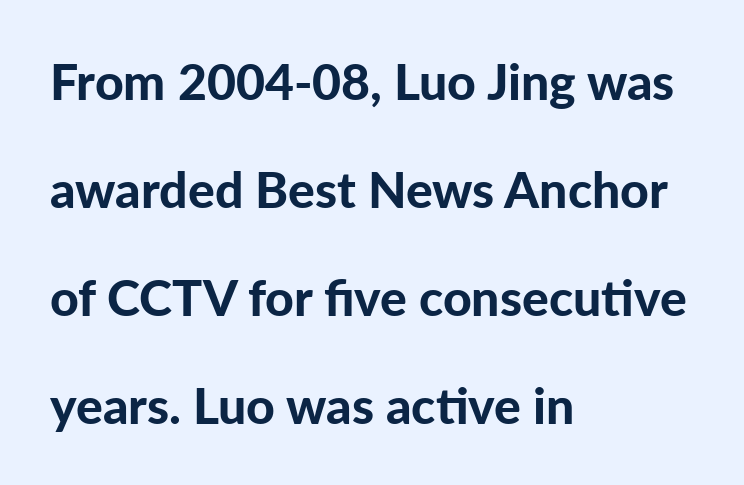
Q: Is the text bold? A: Yes.
Q: Is the text italic (slanted)? A: No, it is upright.
Q: Is the typeface a serif or a sans-serif typeface? A: Sans-serif.
Q: Is the text underlined? A: No.
Q: How is the paragraph aligned? A: Left-aligned.
Q: Is the spacing between letters normal or unusually wide? A: Normal.
Q: Is the spacing between lines tight, normal or loose? A: Loose.
Q: Width (condensed, normal, or wide)? A: Normal.
Q: Stroke contrast? A: Low.
Q: x-height? A: Medium.
Q: Monospaced? A: No.
